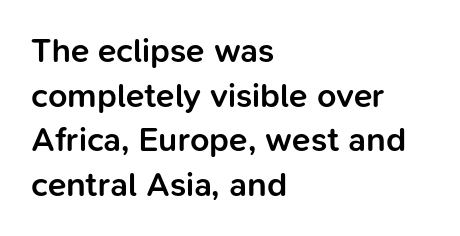
{"serif": "no", "italic": "no", "bold": "semi", "weight": "semibold", "width": "normal", "stroke_contrast": "low", "x_height": "medium", "monospaced": "no", "underline": "no", "align": "left", "line_spacing": "normal", "line_spacing_ratio": 1.31, "letter_spacing": "normal", "letter_spacing_em": 0.0, "glyph_px": 34}
